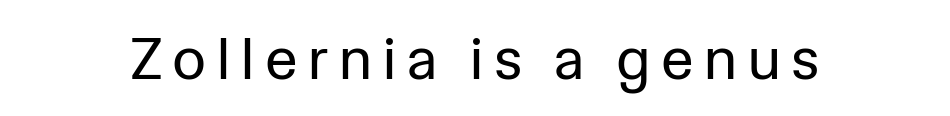
The image shows 59 px regular-weight sans-serif type, upright; set not underlined; low stroke contrast and a medium x-height.
